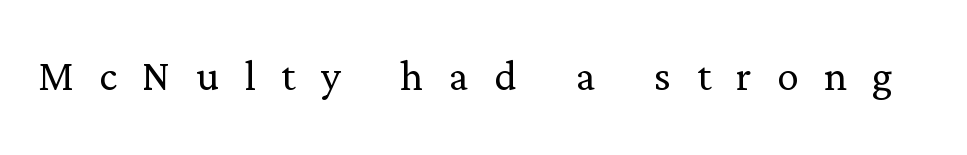
The image shows 54 px light serif type, upright; set unusually wide letter spacing (+0.47 em), not underlined; low stroke contrast and a medium x-height.
